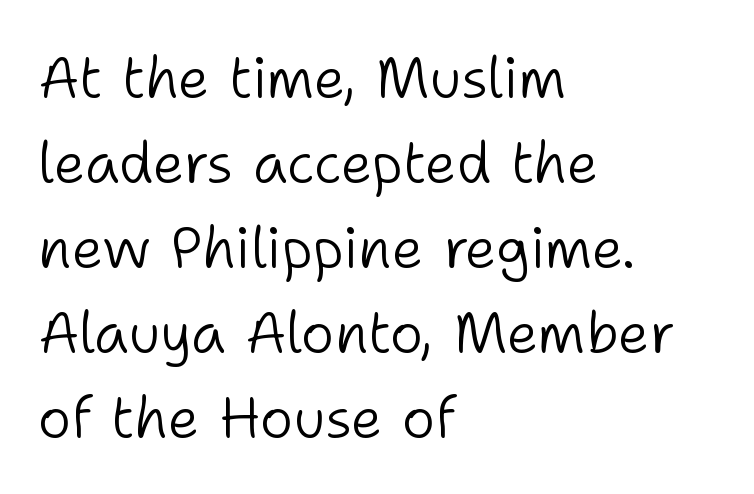
The letters stand straight up with perfectly vertical stems. Line beginnings align vertically; line endings do not. The face used here is proportionally spaced, like ordinary book or web type. Characters follow at the spacing the type designer built in. The vertical gap from one line to the next is medium. Is this a heavy cut? Hardly; it is regular or lighter.
